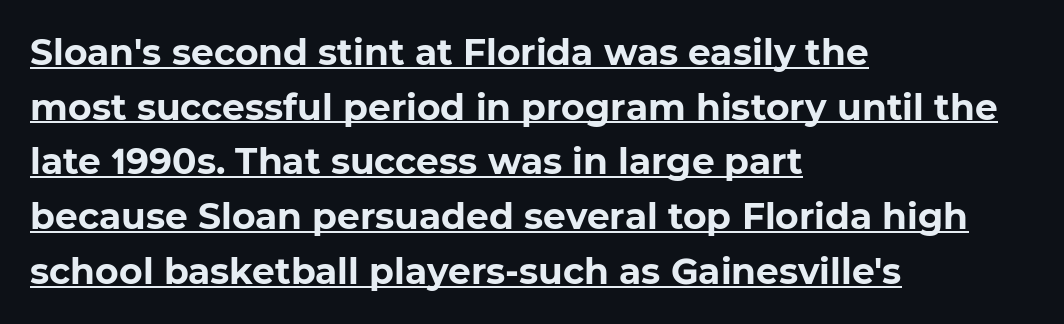
One glance says typical: line gaps are just what's usual. How are the letters spaced? Ordinarily, with no added tracking. Heavy, bold letterforms. You can see a thin bar hugging the bottom of the glyphs. These lines are rendered in a variable-pitch font.
